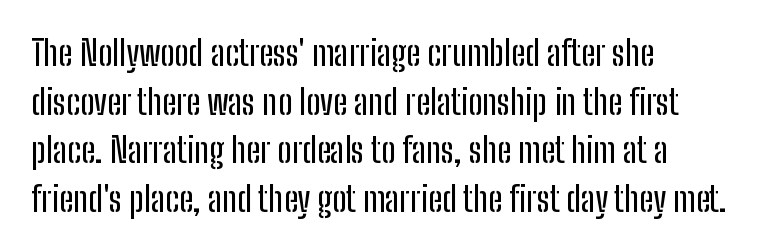
The image shows 35 px condensed sans-serif type, upright; set left-aligned, normal line spacing (1.39x), normal letter spacing, not underlined; low stroke contrast and a medium x-height.
